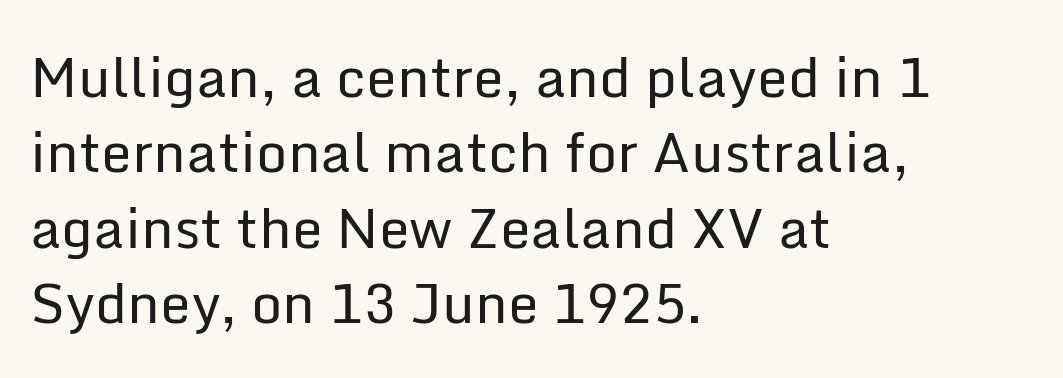
Q: Is the text bold? A: No.
Q: Is the text italic (slanted)? A: No, it is upright.
Q: Is the typeface a serif or a sans-serif typeface? A: Sans-serif.
Q: Is the text underlined? A: No.
Q: How is the paragraph aligned? A: Left-aligned.
Q: Is the spacing between letters normal or unusually wide? A: Normal.
Q: Is the spacing between lines tight, normal or loose? A: Normal.
Q: Width (condensed, normal, or wide)? A: Normal.
Q: Stroke contrast? A: Low.
Q: x-height? A: Medium.
Q: Monospaced? A: No.
